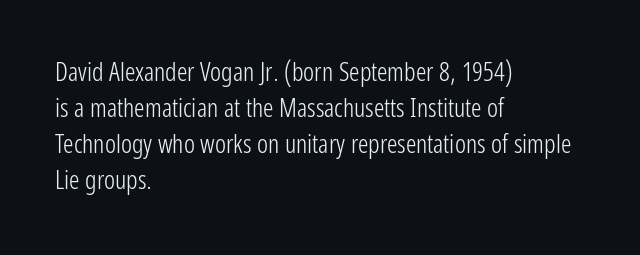
{"italic": "no", "bold": "no", "underline": "no", "align": "left", "line_spacing": "normal", "line_spacing_ratio": 1.39, "letter_spacing": "normal", "letter_spacing_em": 0.0, "glyph_px": 26}
